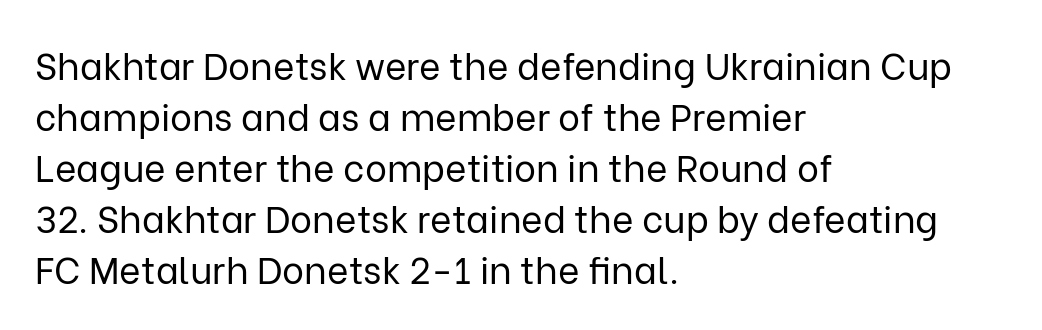
The image shows 37 px regular-weight sans-serif type, upright; set left-aligned, normal line spacing (1.38x), normal letter spacing, not underlined; low stroke contrast and a medium x-height.
